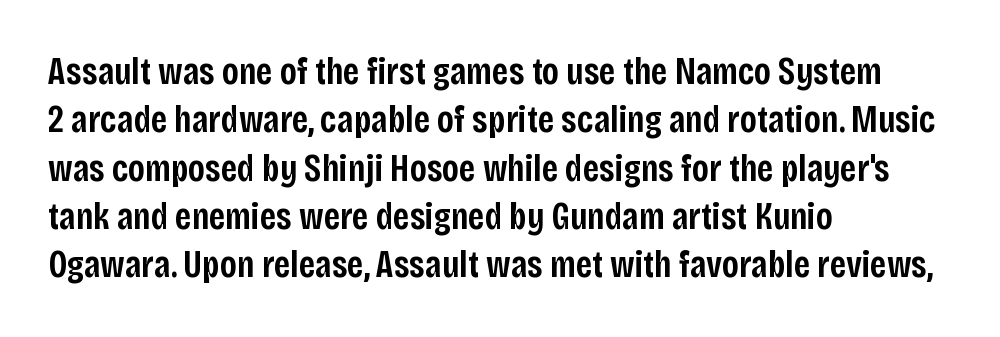
The text block is weighted toward the left margin, trailing off unevenly rightward. A fair bit of extra ink — the face is semibold, not bold. It's the straight-up-and-down kind of type. The space directly below the letters is spotless. Grotesque or geometric, the face here clearly has no serifs. Regular leading.
